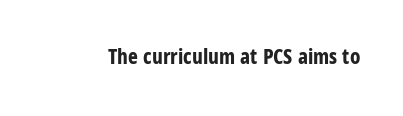
{"italic": "no", "bold": "yes", "underline": "no", "letter_spacing": "normal", "letter_spacing_em": 0.0, "glyph_px": 21}
